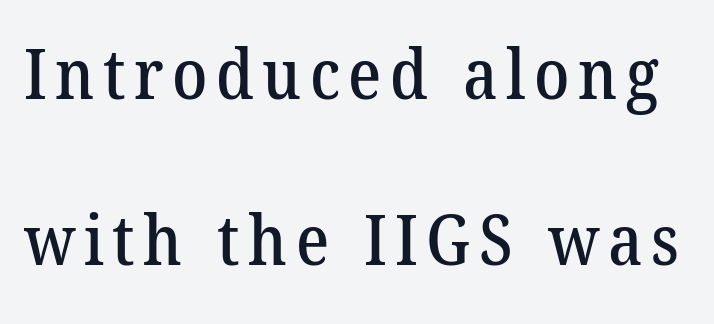
The image shows 70 px serif type; set loose line spacing (2.37x), not underlined; low stroke contrast and a medium x-height.
